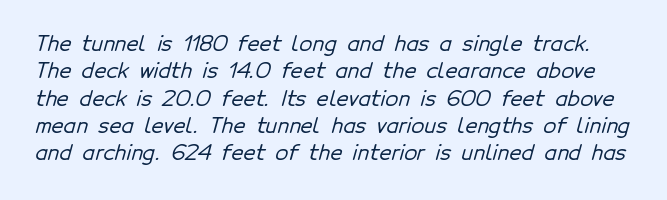
The passage shown stacks its lines at a standard gap. Here the glyphs are tracked normally, forming tight word shapes. The baseline area is clear.
